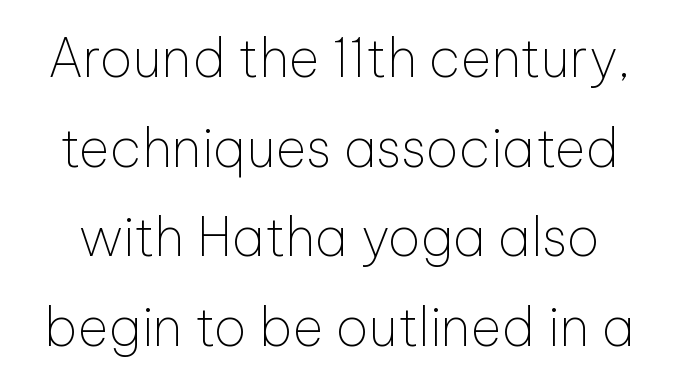
Quick note: interline space is typical. The typeface chosen for these lines omits serifs. Notice how the stems are strictly vertical — no italics here. The passage shown is typed in a proportional face where columns would drift. The passage shown has conventional tracking throughout. This rendering features lettering with no underline.
